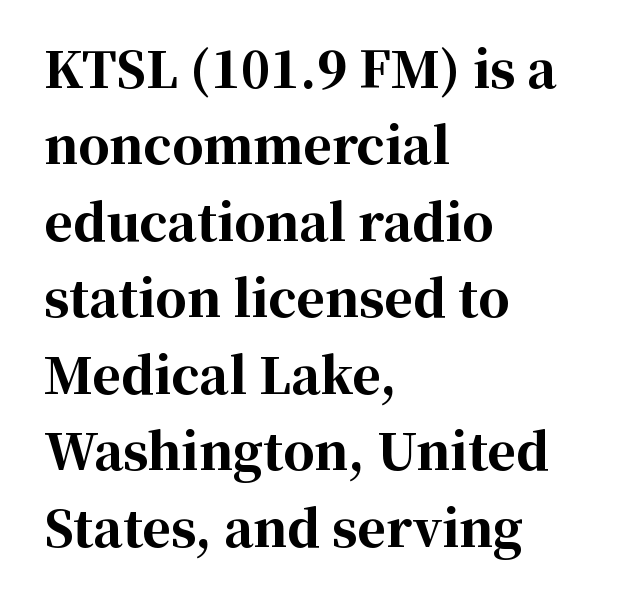
Proportional: the letters do not fall into vertical columns. Only glyphs here, with clear space below each row. In terms of leading, this rendering sits right in the middle. These lines are composed in type with serifs. Plenty of ink on the page — the face is bold. Visually the block forms a straight wall on the left and a jagged coastline on the right.
